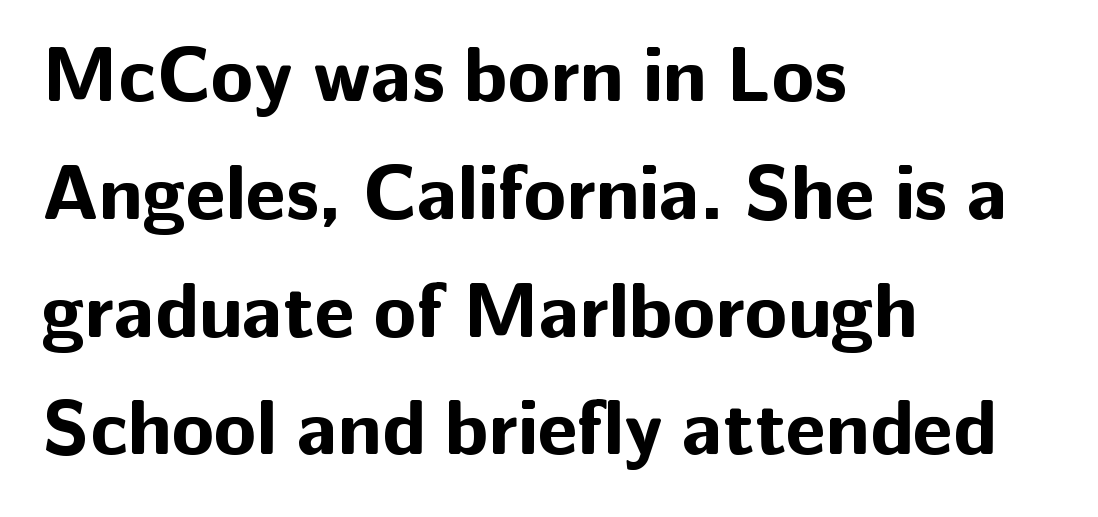
The sample has been set heavy, in full bold. This is roman type, the default non-slanted kind. Typeset ragged right — the left edge is the straight one. The glyphs in this specimen are sans serif. A typesetter would call this zero additional tracking. What's the leading like? Ordinary, nothing unusual.
